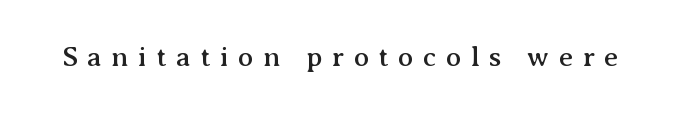
{"serif": "yes", "italic": "no", "width": "normal", "stroke_contrast": "medium", "x_height": "medium", "monospaced": "no", "underline": "no", "letter_spacing": "wide", "letter_spacing_em": 0.34, "glyph_px": 28}
